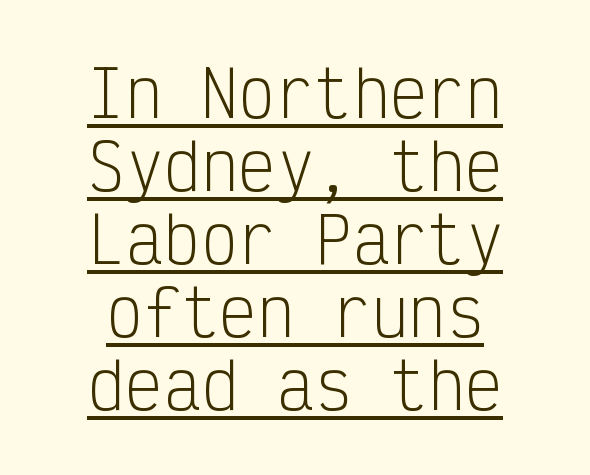
The image shows 63 px light, condensed sans-serif type, upright, monospaced; set centered, line spacing 1.16x, normal letter spacing, underlined; low stroke contrast and a medium x-height.
